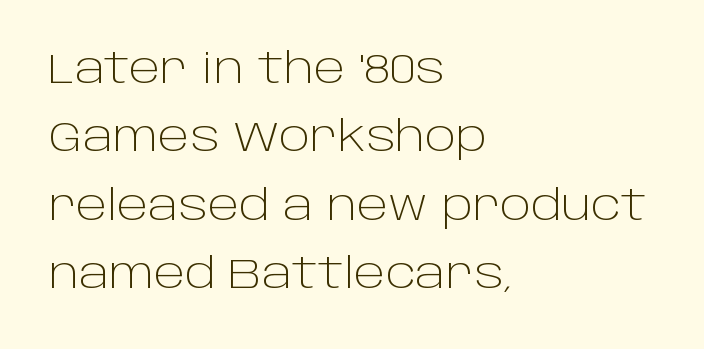
The image shows 42 px light sans-serif type, upright; set left-aligned, normal line spacing (1.63x), normal letter spacing, not underlined; low stroke contrast and a large x-height.
